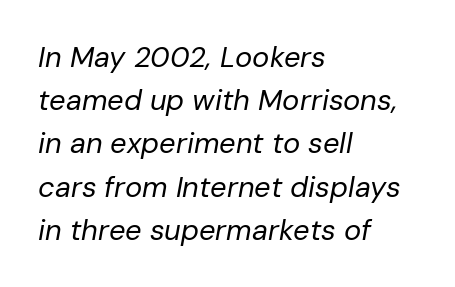
The passage shown leans; its letterforms are oblique. Plain, unruled lines of type. The compositor pushed each line to the left boundary. Reading down the column, the eye jumps a familiar distance to each next line. The font is comparable to plain body text, perhaps lighter. Varying glyph widths throughout — classic text-font behaviour.
